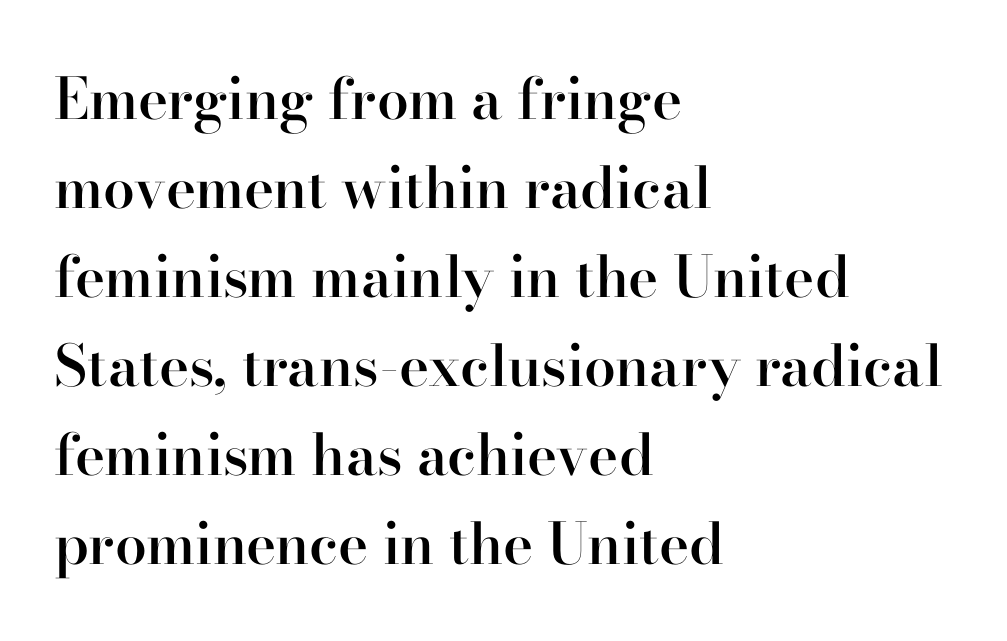
The image shows 57 px semibold serif type, upright; set left-aligned, normal line spacing (1.56x), normal letter spacing, not underlined; high stroke contrast and a small x-height.
